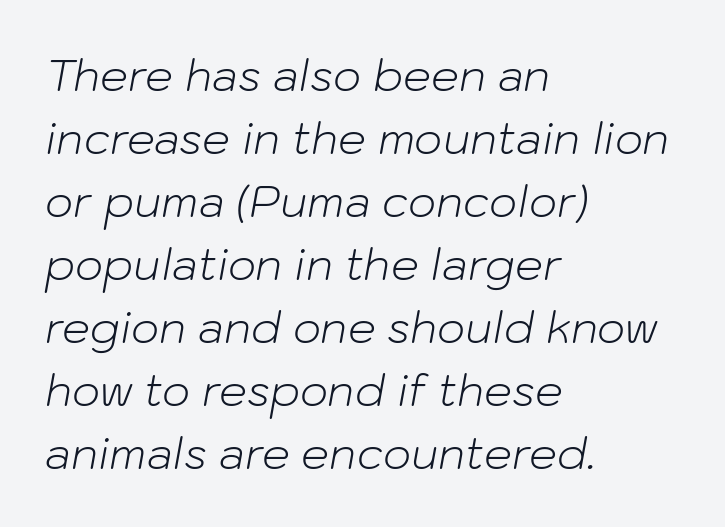
{"italic": "yes", "lean": "right", "slant_degrees": 10, "bold": "no", "weight": "light", "width": "normal", "stroke_contrast": "low", "x_height": "medium", "monospaced": "no", "underline": "no", "align": "left", "line_spacing": "normal", "line_spacing_ratio": 1.43, "letter_spacing": "normal", "letter_spacing_em": 0.0, "glyph_px": 44}
